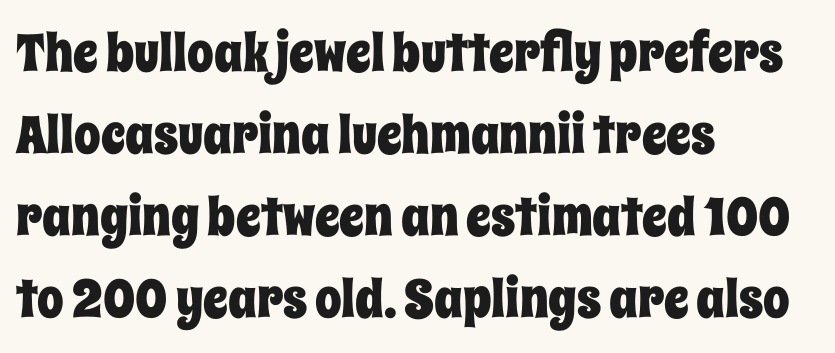
The image shows 53 px condensed type, upright; set left-aligned, normal line spacing (1.55x), normal letter spacing, not underlined; low stroke contrast and a large x-height.
